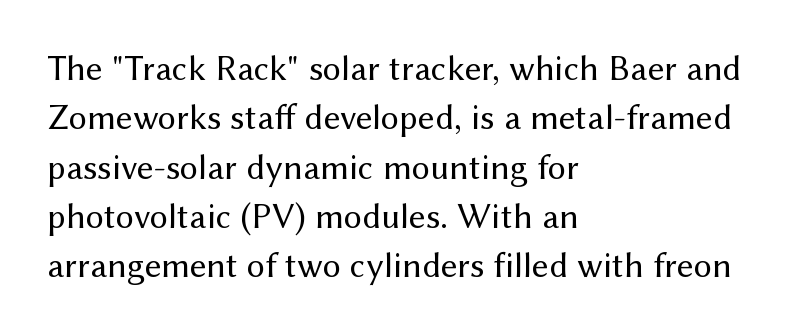
The image shows 36 px regular-weight sans-serif type, upright; set left-aligned, normal line spacing (1.37x), normal letter spacing, not underlined; medium stroke contrast and a medium x-height.
